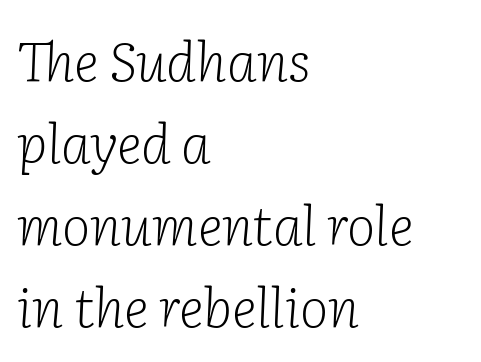
{"serif": "yes", "italic": "yes", "lean": "right", "slant_degrees": 2, "bold": "no", "weight": "light", "width": "normal", "stroke_contrast": "low", "x_height": "medium", "monospaced": "no", "underline": "no", "align": "left", "line_spacing": "normal", "line_spacing_ratio": 1.52, "letter_spacing": "normal", "letter_spacing_em": 0.0, "glyph_px": 54}
